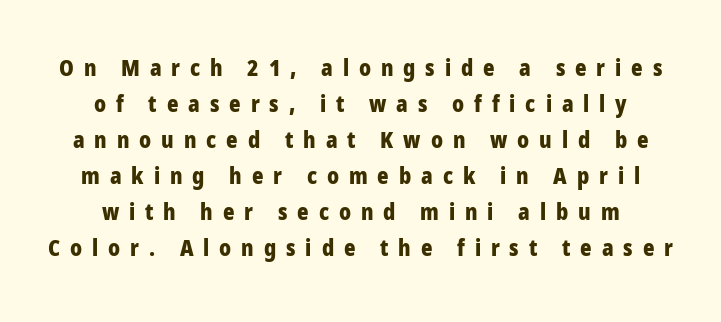
Q: Is the text bold? A: Yes.
Q: Is the text italic (slanted)? A: No, it is upright.
Q: Is the text underlined? A: No.
Q: How is the paragraph aligned? A: Centered.
Q: Is the spacing between letters normal or unusually wide? A: Unusually wide.
Q: Is the spacing between lines tight, normal or loose? A: Normal.
